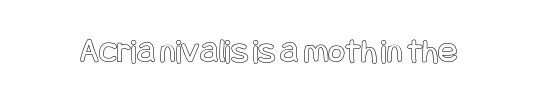
Q: Is the text italic (slanted)? A: No, it is upright.
Q: Is the text underlined? A: No.
Q: Is the spacing between letters normal or unusually wide? A: Normal.
Q: Width (condensed, normal, or wide)? A: Condensed.
Q: x-height? A: Large.
